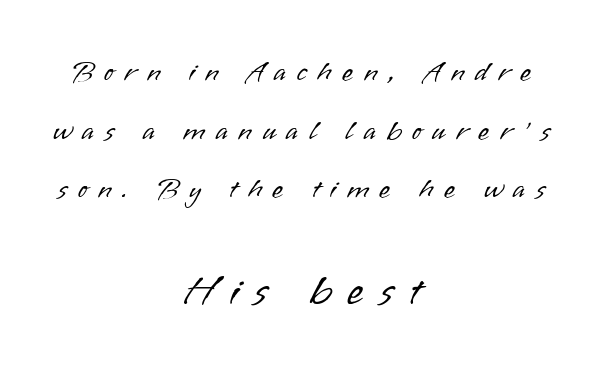
{"serif": "no", "bold": "no", "weight": "light", "width": "normal", "stroke_contrast": "low", "x_height": "small", "monospaced": "no", "underline": "no", "align": "center", "line_spacing": "loose", "line_spacing_ratio": 2.02, "letter_spacing": "wide", "letter_spacing_em": 0.36, "larger_block": "second", "size_ratio": 1.48, "glyph_px": 43}
